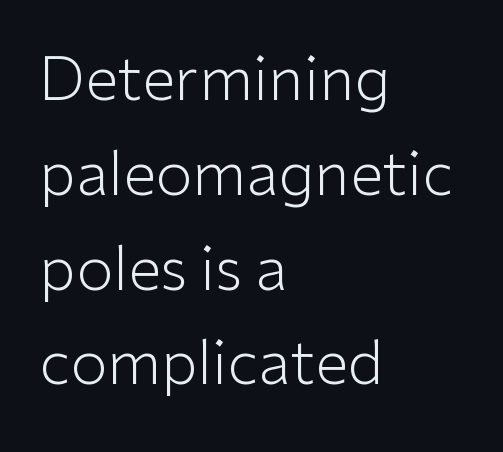
{"serif": "no", "italic": "no", "bold": "no", "weight": "light", "width": "normal", "stroke_contrast": "low", "x_height": "medium", "monospaced": "no", "underline": "no", "align": "left", "line_spacing": "normal", "line_spacing_ratio": 1.58, "letter_spacing": "normal", "letter_spacing_em": 0.0, "glyph_px": 60}
